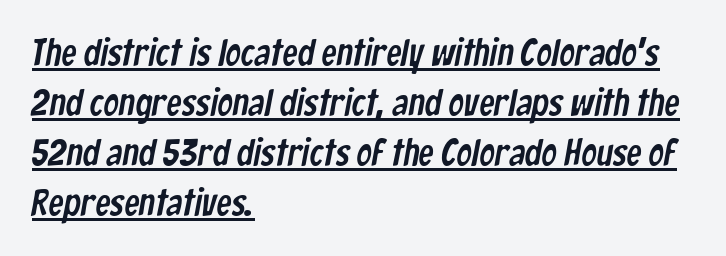
{"serif": "no", "width": "condensed", "stroke_contrast": "low", "x_height": "medium", "monospaced": "no", "underline": "yes", "align": "left", "line_spacing": "normal", "line_spacing_ratio": 1.32, "letter_spacing": "normal", "letter_spacing_em": 0.0, "glyph_px": 38}
